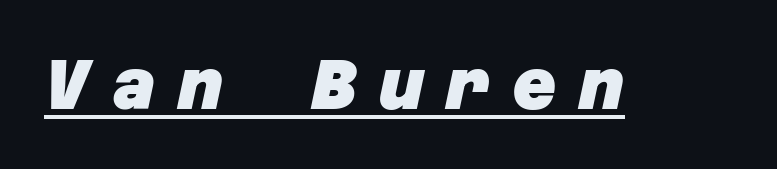
Does a line run under the words? Yes, clearly. Unlike a traditional serif, this face leaves its strokes unadorned. Observe the wide spacing: letters keep a clear distance from each other. Weight check: bold — yes, fully.
